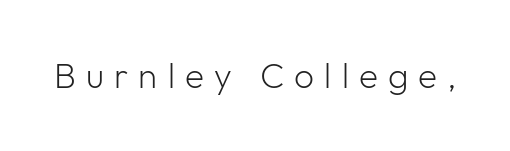
The image shows 35 px light sans-serif type, upright; set unusually wide letter spacing (+0.29 em), not underlined; low stroke contrast and a medium x-height.
